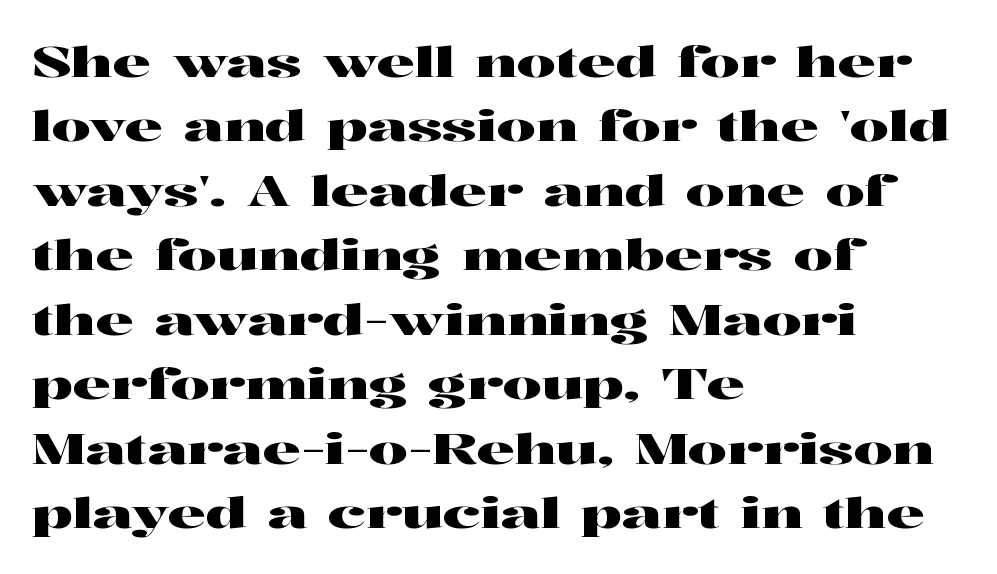
The image shows 43 px wide serif type, upright; set left-aligned, normal line spacing (1.5x), normal letter spacing, not underlined; high stroke contrast and a medium x-height.
